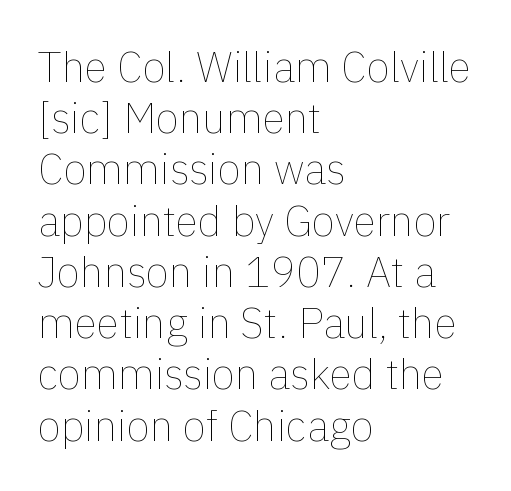
The type is set solid horizontally, with unmodified tracking. This is the regular roman posture of the typeface. In CSS terms this would be text-align: left. The passage shown is typed in a proportional face where columns would drift. Stem width sits at or under what a default text font uses. Descenders are the only things crossing below the line.
